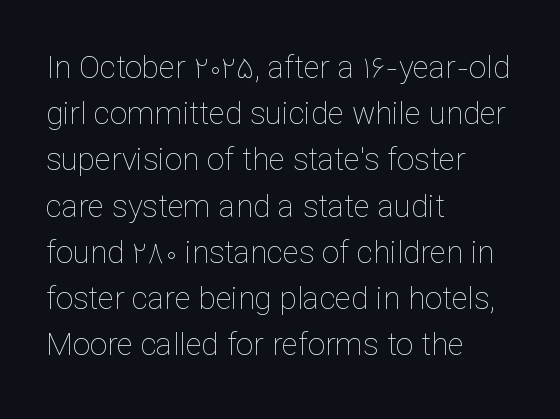
The image shows 31 px thin type, upright; set left-aligned, normal line spacing (1.49x), normal letter spacing, not underlined; low stroke contrast and a medium x-height.
